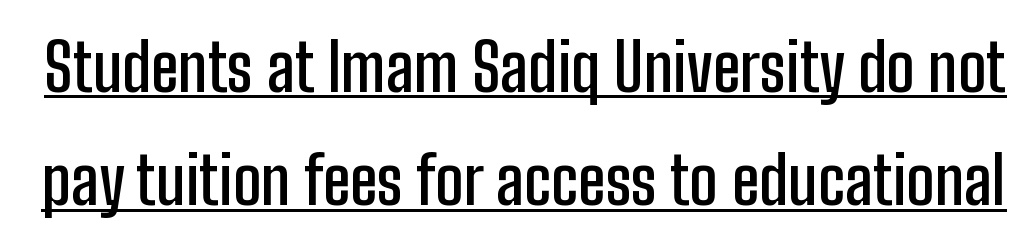
The image shows 65 px semibold, condensed sans-serif type, upright; set line spacing 1.74x, normal letter spacing, underlined; low stroke contrast and a medium x-height.
